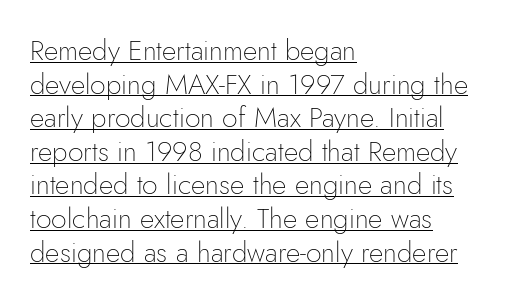
Q: Is the text bold? A: No.
Q: Is the text italic (slanted)? A: No, it is upright.
Q: Is the typeface a serif or a sans-serif typeface? A: Sans-serif.
Q: Is the text underlined? A: Yes.
Q: How is the paragraph aligned? A: Left-aligned.
Q: Is the spacing between letters normal or unusually wide? A: Normal.
Q: Width (condensed, normal, or wide)? A: Normal.
Q: Stroke contrast? A: Low.
Q: x-height? A: Small.
Q: Monospaced? A: No.
